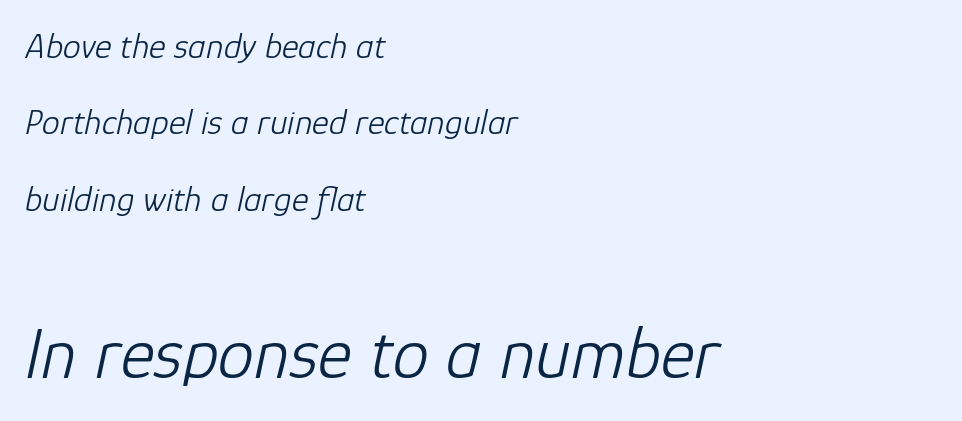
{"italic": "yes", "lean": "right", "slant_degrees": 12, "bold": "no", "weight": "light", "width": "normal", "stroke_contrast": "low", "x_height": "medium", "monospaced": "no", "underline": "no", "align": "left", "line_spacing": "loose", "line_spacing_ratio": 2.12, "letter_spacing": "normal", "letter_spacing_em": 0.0, "larger_block": "second", "size_ratio": 2.03, "glyph_px": 73}
